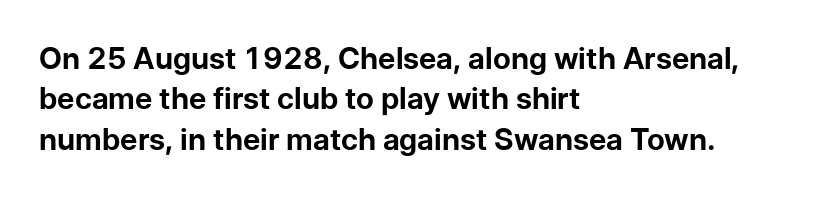
The image shows 30 px bold sans-serif type, upright; set left-aligned, normal line spacing (1.35x), normal letter spacing, not underlined; low stroke contrast and a medium x-height.
